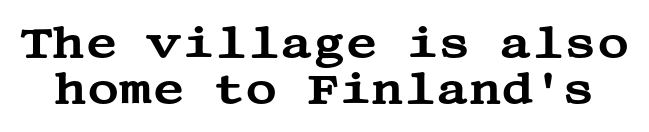
{"serif": "yes", "italic": "no", "width": "wide", "stroke_contrast": "medium", "x_height": "large", "underline": "no", "line_spacing": "tight", "line_spacing_ratio": 1.04, "letter_spacing": "normal", "letter_spacing_em": 0.0, "glyph_px": 44}
